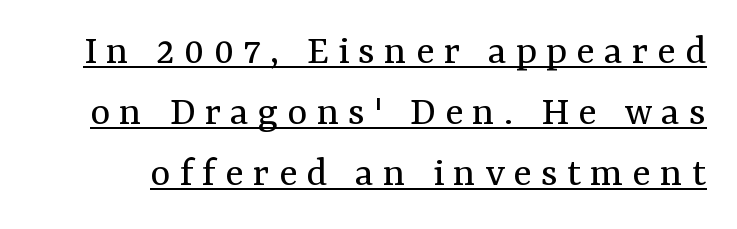
{"serif": "yes", "italic": "no", "bold": "no", "weight": "regular", "width": "normal", "stroke_contrast": "medium", "x_height": "medium", "monospaced": "no", "underline": "yes", "line_spacing": "normal", "line_spacing_ratio": 1.42, "letter_spacing": "wide", "letter_spacing_em": 0.21, "glyph_px": 43}
